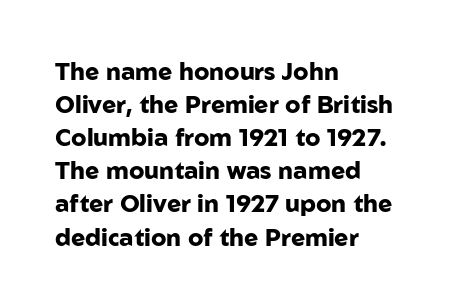
The image shows 24 px bold type, upright; set left-aligned, normal line spacing (1.38x), normal letter spacing, not underlined.
